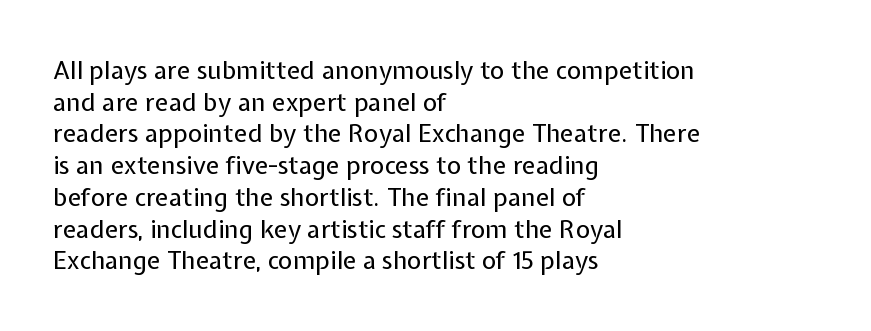
The image shows 25 px text type, upright; set left-aligned, normal line spacing (1.27x), normal letter spacing, not underlined.
